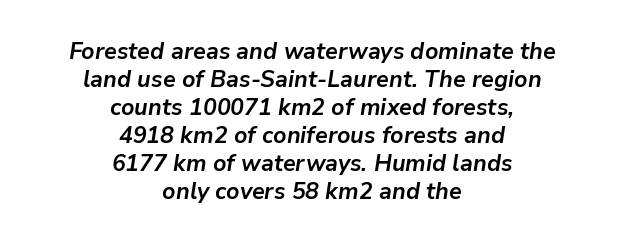
The glyphs look as if they've been sheared to an angle. Notice how thick the strokes are: this is what a full bold looks like. Line starts and ends both wander, symmetrically. A bare baseline throughout the passage. Nobody touched the tracking dial on this one.
